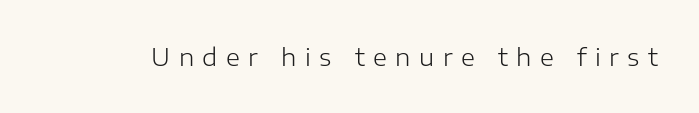
The lettering holds an erect, upright posture throughout. The tracking jumps out immediately: characters are airy and widely separated. Counters stay open thanks to moderate or lighter strokes. Decoration check: the copy has no underline.
